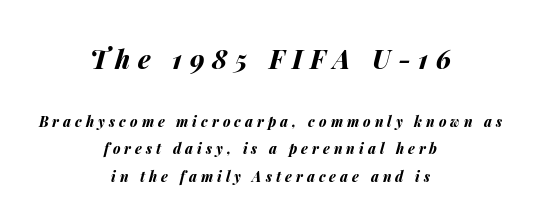
Q: Is the text bold? A: Yes.
Q: Is the text italic (slanted)? A: Yes, it leans right by about 14 degrees.
Q: Is the text underlined? A: No.
Q: How is the paragraph aligned? A: Centered.
Q: Is the spacing between letters normal or unusually wide? A: Unusually wide.
Q: Is the spacing between lines tight, normal or loose? A: Loose.
Q: Which block of text is set in a larger size, the first (top) or the second (bottom)? A: The first (top) one.
